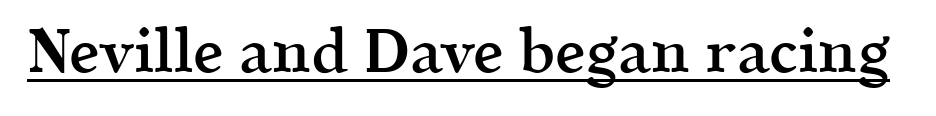
Q: Is the text bold? A: Semi-bold.
Q: Is the text italic (slanted)? A: No, it is upright.
Q: Is the typeface a serif or a sans-serif typeface? A: Serif.
Q: Is the text underlined? A: Yes.
Q: Is the spacing between letters normal or unusually wide? A: Normal.
Q: Width (condensed, normal, or wide)? A: Normal.
Q: x-height? A: Medium.
Q: Monospaced? A: No.
